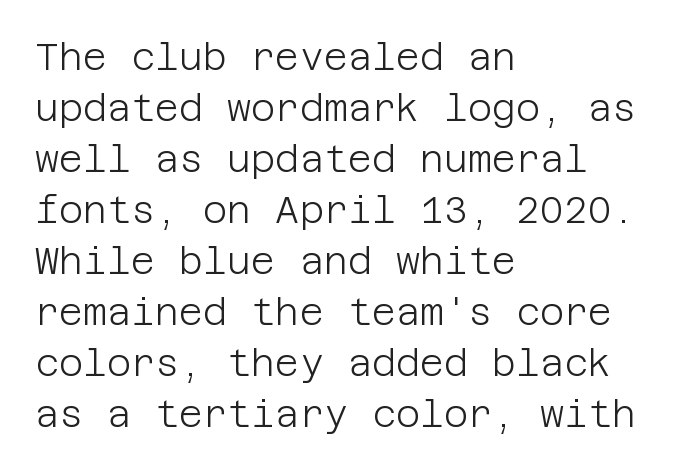
Q: Is the text bold? A: No.
Q: Is the text italic (slanted)? A: No, it is upright.
Q: Is the typeface a serif or a sans-serif typeface? A: Sans-serif.
Q: Is the text underlined? A: No.
Q: How is the paragraph aligned? A: Left-aligned.
Q: Is the spacing between letters normal or unusually wide? A: Normal.
Q: Is the spacing between lines tight, normal or loose? A: Normal.
Q: Width (condensed, normal, or wide)? A: Normal.
Q: Stroke contrast? A: Low.
Q: x-height? A: Large.
